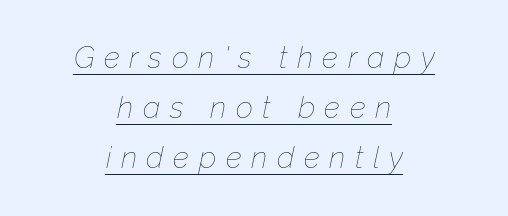
The image shows 30 px thin type, italic (leaning right); set centered, normal line spacing (1.67x), unusually wide letter spacing (+0.32 em), underlined; low stroke contrast and a medium x-height.
